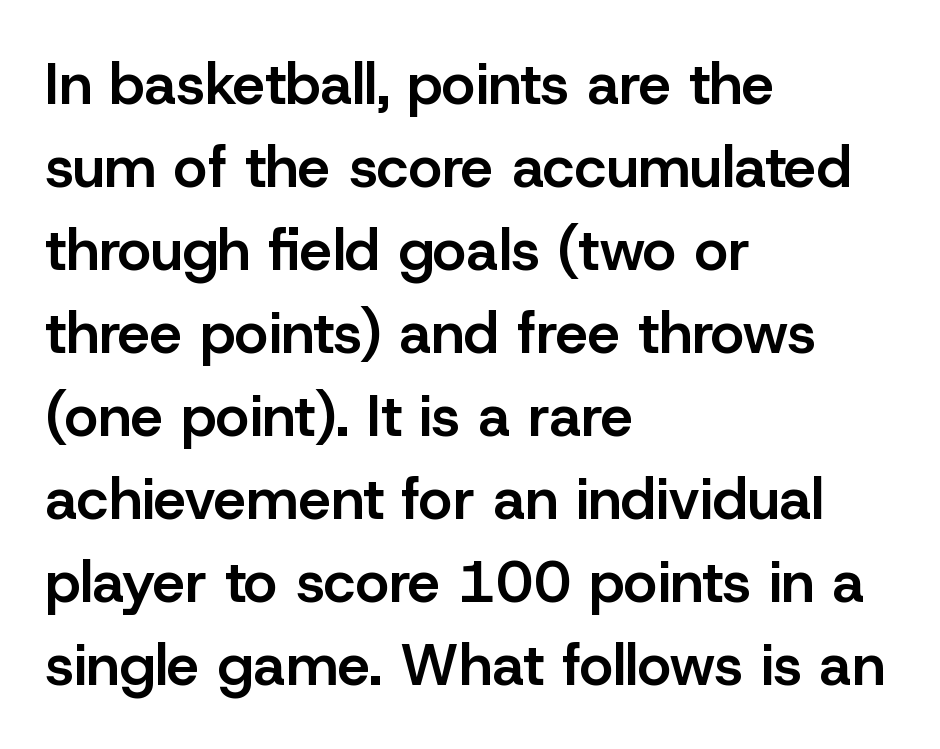
If you drew a ruler down the left edge, every line would touch it. The rendering uses natural spacing where letterforms have individual widths. The passage shown is not underscored anywhere. Regular leading. A typesetter would label this face a sans. Quick note: not italic, upright.
